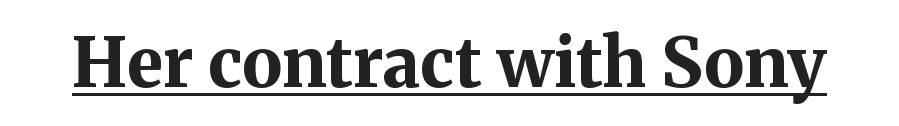
The image shows 68 px bold serif type, upright; set normal letter spacing, underlined; medium stroke contrast and a medium x-height.
